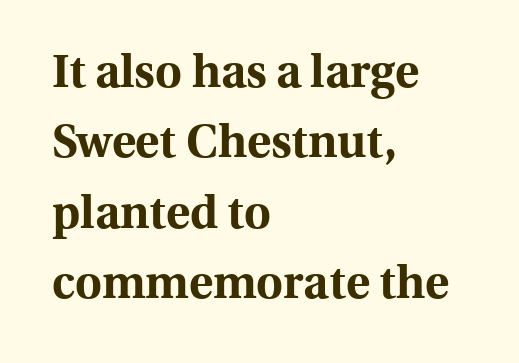
Posture: upright roman. These lines are rendered in a variable-pitch font. A bare baseline throughout the passage. The typesetter chose a ragged-right arrangement here. Each letter's strokes conclude with small projecting serifs.
